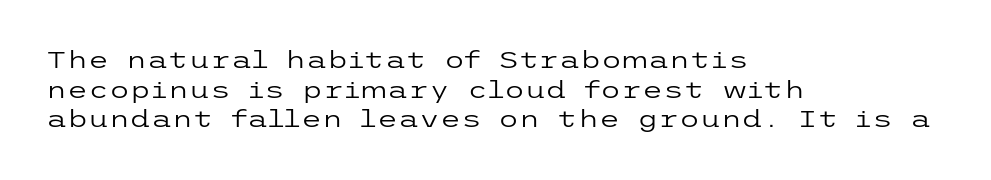
Q: Is the text bold? A: No.
Q: Is the text italic (slanted)? A: No, it is upright.
Q: Is the text underlined? A: No.
Q: How is the paragraph aligned? A: Left-aligned.
Q: Is the spacing between letters normal or unusually wide? A: Normal.
